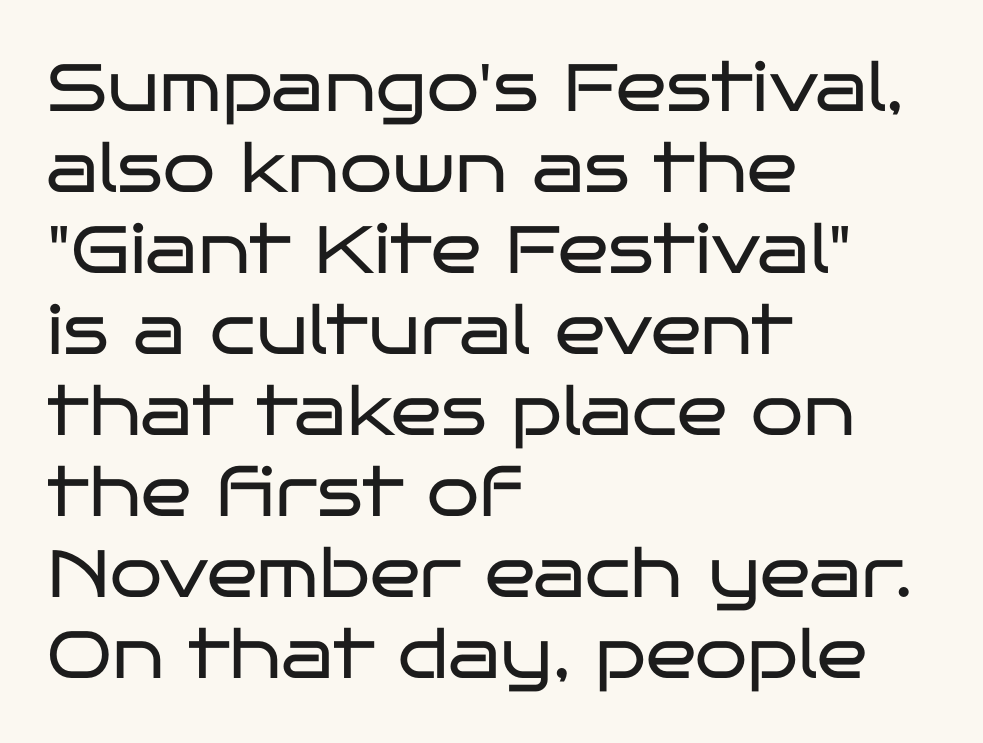
Words float on clear page, feet unadorned. On a weight scale, this lands at 450 or below. The font family rendered here belongs to the sans-serif group. Proportional: the letters do not fall into vertical columns. Standard letterfit; no display-style spreading of the glyphs. If you drew a ruler down the left edge, every line would touch it.
